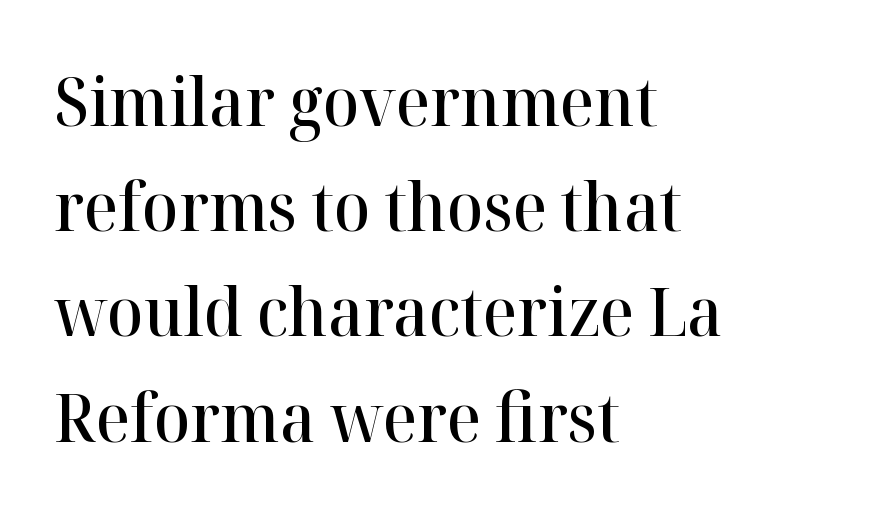
{"serif": "yes", "italic": "no", "bold": "semi", "weight": "semibold", "width": "normal", "stroke_contrast": "high", "x_height": "medium", "monospaced": "no", "underline": "no", "align": "left", "line_spacing": "normal", "line_spacing_ratio": 1.57, "letter_spacing": "normal", "letter_spacing_em": 0.0, "glyph_px": 67}
